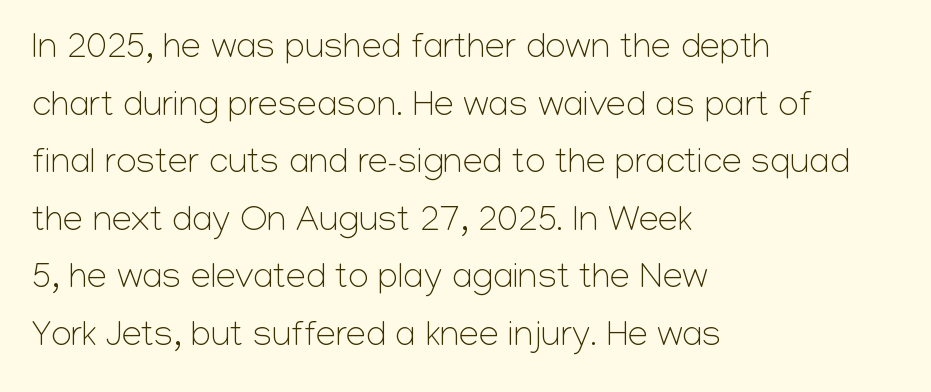
Q: Is the text bold? A: No.
Q: Is the text italic (slanted)? A: No, it is upright.
Q: Is the typeface a serif or a sans-serif typeface? A: Sans-serif.
Q: Is the text underlined? A: No.
Q: How is the paragraph aligned? A: Left-aligned.
Q: Is the spacing between letters normal or unusually wide? A: Normal.
Q: Is the spacing between lines tight, normal or loose? A: Normal.
Q: Width (condensed, normal, or wide)? A: Normal.
Q: Stroke contrast? A: Low.
Q: x-height? A: Medium.
Q: Monospaced? A: No.
